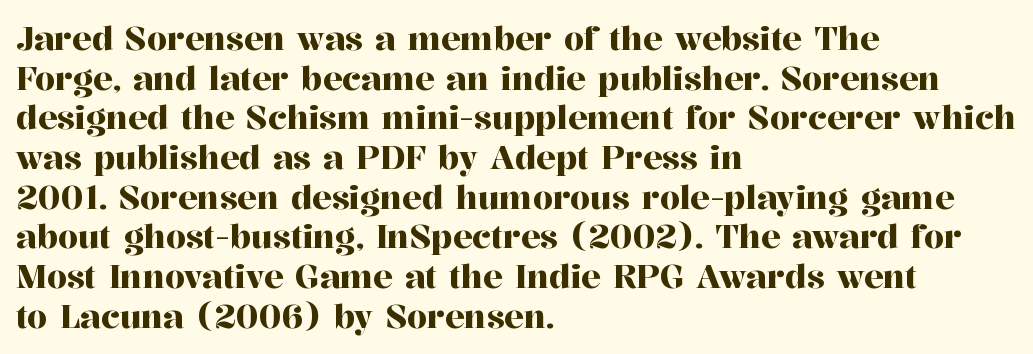
Proportional: the letters do not fall into vertical columns. Only glyphs here, with clear space below each row. Do the letters lean? They stand straight. The letterforms sit shoulder to shoulder at normal distance. The typeface chosen for these lines features serifs. Horizontally, the lines are justified to the leading edge only.
